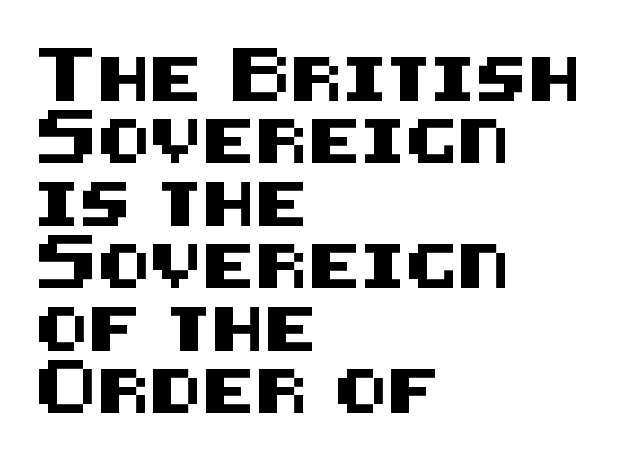
Q: Is the text italic (slanted)? A: No, it is upright.
Q: Is the typeface a serif or a sans-serif typeface? A: Sans-serif.
Q: Is the text underlined? A: No.
Q: How is the paragraph aligned? A: Left-aligned.
Q: Is the spacing between letters normal or unusually wide? A: Normal.
Q: Is the spacing between lines tight, normal or loose? A: Normal.
Q: Width (condensed, normal, or wide)? A: Normal.
Q: Stroke contrast? A: Medium.
Q: x-height? A: Large.
